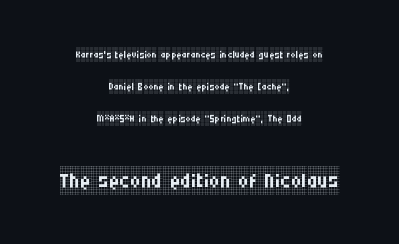
The image shows 29 px regular-weight, condensed serif type, upright; set centered, loose line spacing (2.29x), normal letter spacing, not underlined; the second (bottom) block is 2.07x larger; low stroke contrast and a large x-height.
